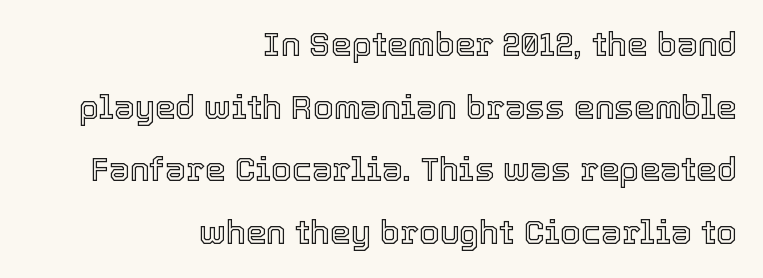
The image shows 33 px text type, upright; set right-aligned, loose line spacing (1.9x), normal letter spacing, not underlined; a medium x-height.
